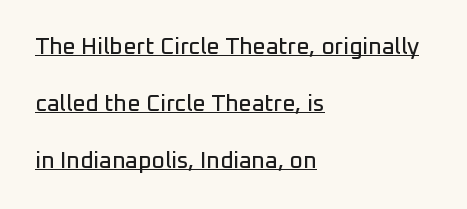
If you drew a ruler down the left edge, every line would touch it. The gaps between neighbouring characters are ordinary and unremarkable. Has an underline been added? It has. Ascenders rise straight up at ninety degrees. Reading down the column, the eye jumps a long way to each next line.
